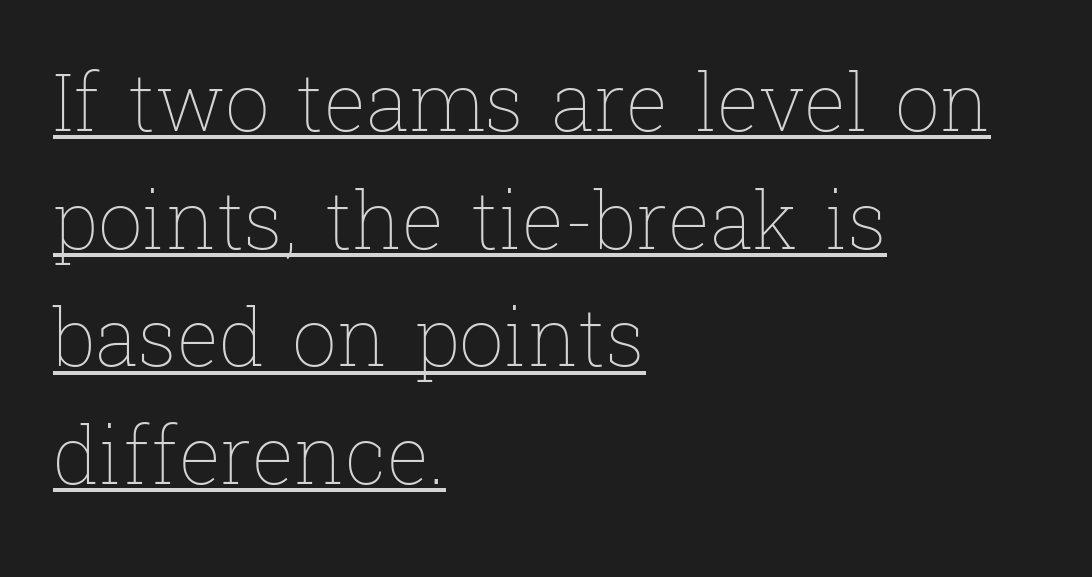
{"italic": "no", "bold": "no", "weight": "thin", "width": "normal", "stroke_contrast": "low", "x_height": "medium", "monospaced": "no", "underline": "yes", "align": "left", "line_spacing": "normal", "line_spacing_ratio": 1.49, "letter_spacing": "normal", "letter_spacing_em": 0.0, "glyph_px": 79}
